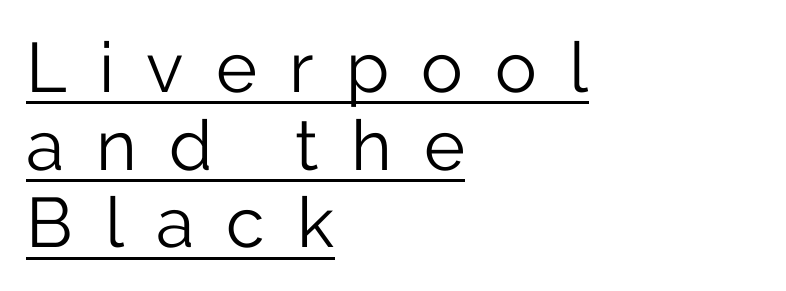
{"serif": "no", "italic": "no", "bold": "no", "weight": "light", "width": "normal", "stroke_contrast": "low", "x_height": "medium", "monospaced": "no", "underline": "yes", "align": "left", "line_spacing": "tight", "line_spacing_ratio": 1.11, "letter_spacing": "wide", "letter_spacing_em": 0.46, "glyph_px": 70}
